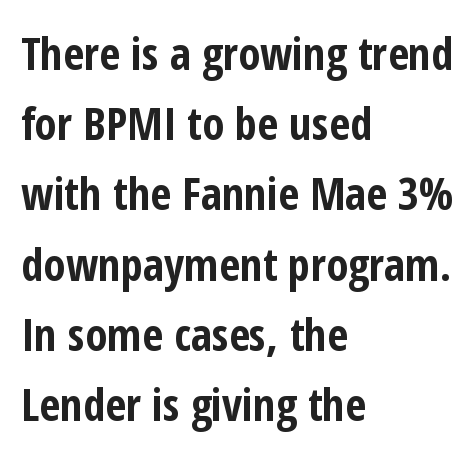
The image shows 45 px bold, condensed sans-serif type, upright; set left-aligned, normal line spacing (1.56x), normal letter spacing, not underlined; low stroke contrast and a medium x-height.
